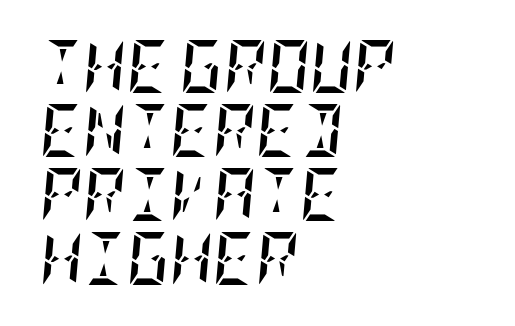
{"italic": "yes", "lean": "right", "slant_degrees": 5, "bold": "yes", "weight": "semibold", "width": "condensed", "stroke_contrast": "low", "x_height": "large", "underline": "no", "align": "left", "line_spacing_ratio": 1.21, "letter_spacing": "normal", "letter_spacing_em": 0.0, "glyph_px": 53}
